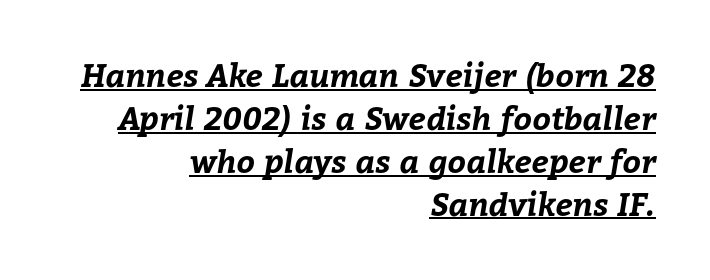
The image shows 32 px bold type; set right-aligned, normal line spacing (1.34x), normal letter spacing, underlined; low stroke contrast and a medium x-height.
